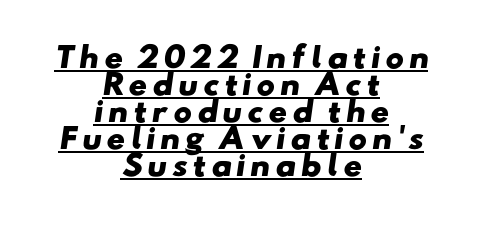
Q: Is the text bold? A: Yes.
Q: Is the typeface a serif or a sans-serif typeface? A: Sans-serif.
Q: Is the text underlined? A: Yes.
Q: How is the paragraph aligned? A: Centered.
Q: Is the spacing between lines tight, normal or loose? A: Tight.
Q: Width (condensed, normal, or wide)? A: Wide.
Q: Stroke contrast? A: Low.
Q: x-height? A: Small.
Q: Monospaced? A: No.
